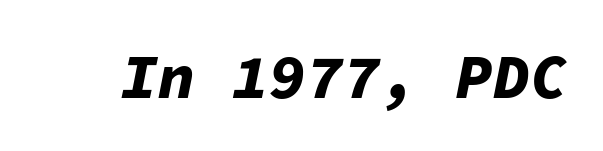
{"italic": "yes", "lean": "right", "slant_degrees": 11, "bold": "yes", "weight": "bold", "width": "normal", "stroke_contrast": "low", "x_height": "medium", "monospaced": "yes", "underline": "no", "letter_spacing": "normal", "letter_spacing_em": 0.0, "glyph_px": 62}
